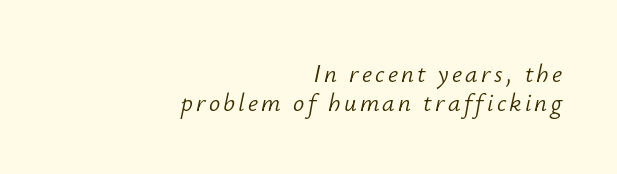
Q: Is the text bold? A: No.
Q: Is the text italic (slanted)? A: Yes, it leans right by about 12 degrees.
Q: Is the text underlined? A: No.
Q: How is the paragraph aligned? A: Right-aligned.
Q: Is the spacing between lines tight, normal or loose? A: Tight.
